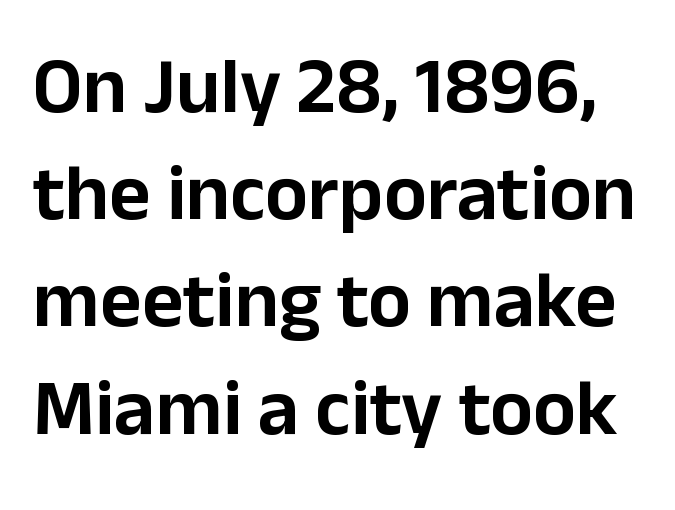
Q: Is the text italic (slanted)? A: No, it is upright.
Q: Is the typeface a serif or a sans-serif typeface? A: Sans-serif.
Q: Is the text underlined? A: No.
Q: Is the spacing between letters normal or unusually wide? A: Normal.
Q: Is the spacing between lines tight, normal or loose? A: Normal.
Q: Width (condensed, normal, or wide)? A: Normal.
Q: Stroke contrast? A: Low.
Q: x-height? A: Medium.
Q: Monospaced? A: No.
